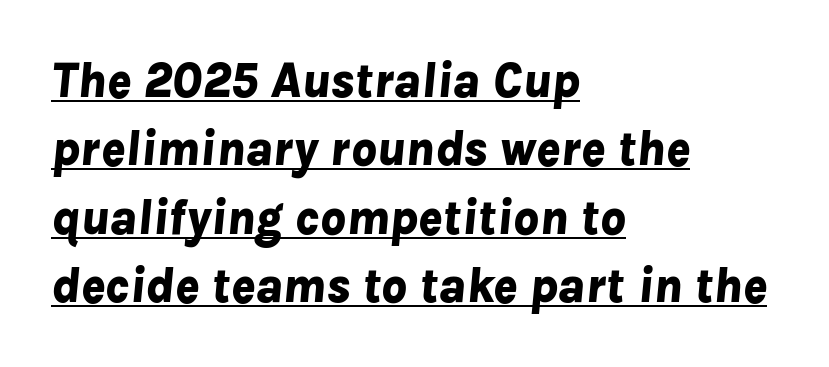
Q: Is the text bold? A: Yes.
Q: Is the text italic (slanted)? A: Yes, it leans right by about 8 degrees.
Q: Is the text underlined? A: Yes.
Q: How is the paragraph aligned? A: Left-aligned.
Q: Is the spacing between letters normal or unusually wide? A: Normal.
Q: Is the spacing between lines tight, normal or loose? A: Normal.
Q: Width (condensed, normal, or wide)? A: Normal.
Q: Stroke contrast? A: Low.
Q: x-height? A: Medium.
Q: Monospaced? A: No.
